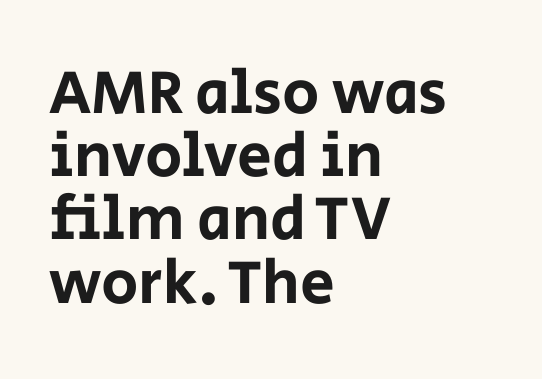
The image shows 62 px sans-serif type, upright; set left-aligned, tight line spacing (1.02x), normal letter spacing, not underlined; low stroke contrast and a large x-height.
